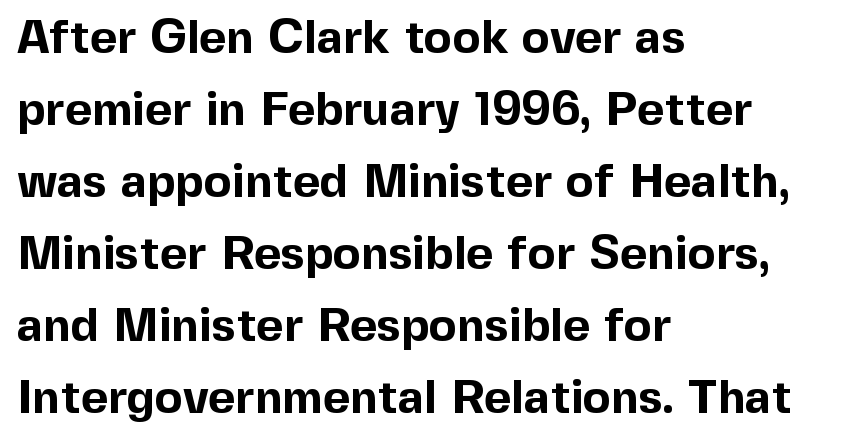
Q: Is the text bold? A: Yes.
Q: Is the text italic (slanted)? A: No, it is upright.
Q: Is the typeface a serif or a sans-serif typeface? A: Sans-serif.
Q: Is the text underlined? A: No.
Q: How is the paragraph aligned? A: Left-aligned.
Q: Is the spacing between letters normal or unusually wide? A: Normal.
Q: Is the spacing between lines tight, normal or loose? A: Normal.
Q: Width (condensed, normal, or wide)? A: Normal.
Q: x-height? A: Medium.
Q: Monospaced? A: No.
